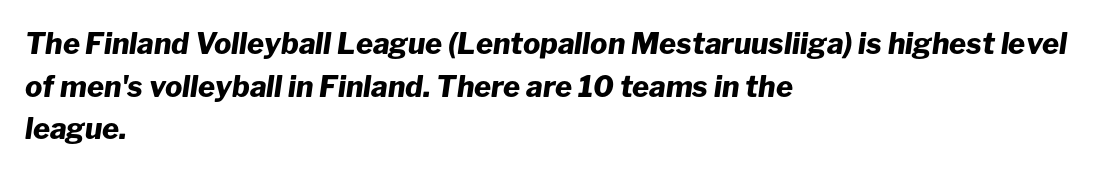
Q: Is the text bold? A: Yes.
Q: Is the text italic (slanted)? A: Yes, it leans right by about 8 degrees.
Q: Is the text underlined? A: No.
Q: How is the paragraph aligned? A: Left-aligned.
Q: Is the spacing between letters normal or unusually wide? A: Normal.
Q: Is the spacing between lines tight, normal or loose? A: Normal.
Q: Width (condensed, normal, or wide)? A: Normal.
Q: Stroke contrast? A: Low.
Q: x-height? A: Medium.
Q: Monospaced? A: No.
